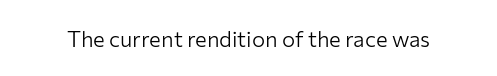
The image shows 22 px text type, upright; set normal letter spacing, not underlined.
